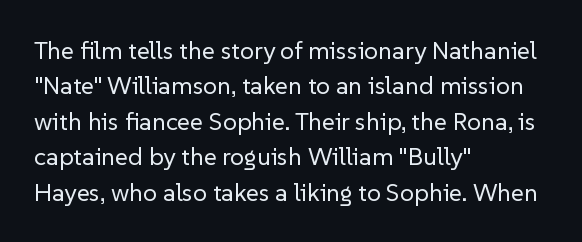
{"italic": "no", "bold": "no", "underline": "no", "align": "left", "line_spacing": "normal", "line_spacing_ratio": 1.42, "letter_spacing": "normal", "letter_spacing_em": 0.0, "glyph_px": 25}
